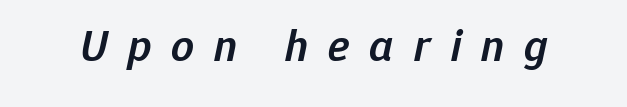
A somewhat darkened texture: the type is semibold rather than bold. Would a proofreader flag this as italicized? Yes. The rendering uses natural spacing where letterforms have individual widths. Observe the wide spacing: letters keep a clear distance from each other. Beneath every word, the page is bare.
